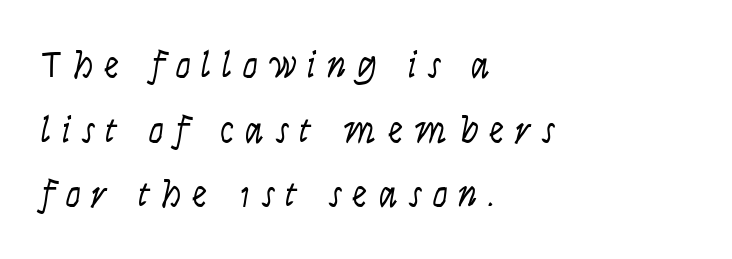
The typesetting does not lean heavy: it is not bold. Proportional: the letters do not fall into vertical columns. The rendering uses a moderate line-height, typical for paragraphs. The lines are quadded left. Any mark beneath the type? The region is blank.
